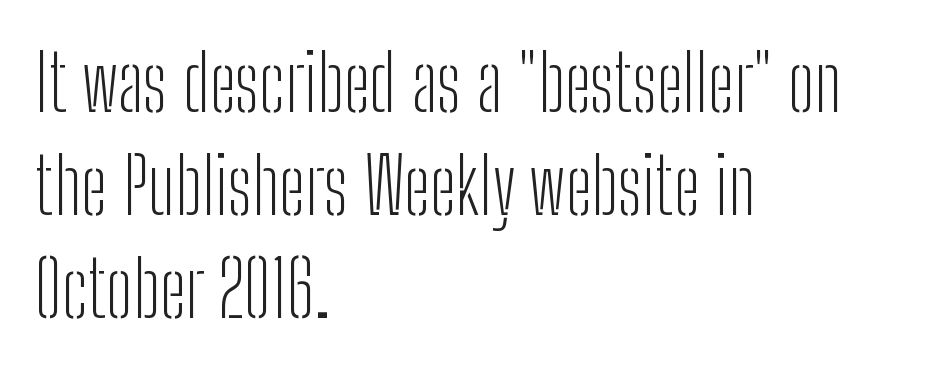
The image shows 78 px light, condensed sans-serif type, upright; set left-aligned, normal line spacing (1.32x), normal letter spacing, not underlined; low stroke contrast and a medium x-height.
